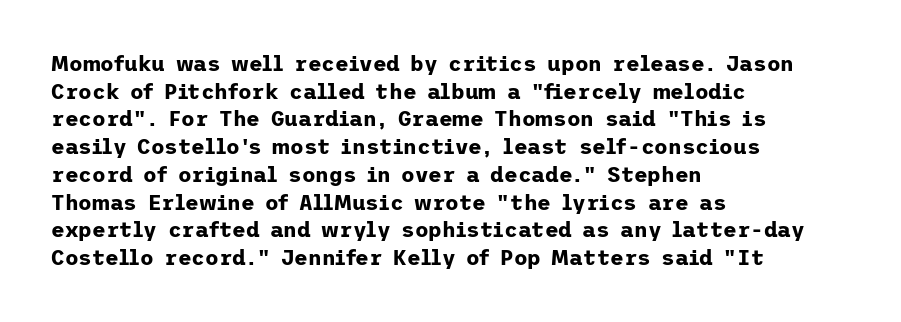
Q: Is the text bold? A: Yes.
Q: Is the text italic (slanted)? A: No, it is upright.
Q: Is the text underlined? A: No.
Q: How is the paragraph aligned? A: Left-aligned.
Q: Is the spacing between letters normal or unusually wide? A: Normal.
Q: Is the spacing between lines tight, normal or loose? A: Normal.
